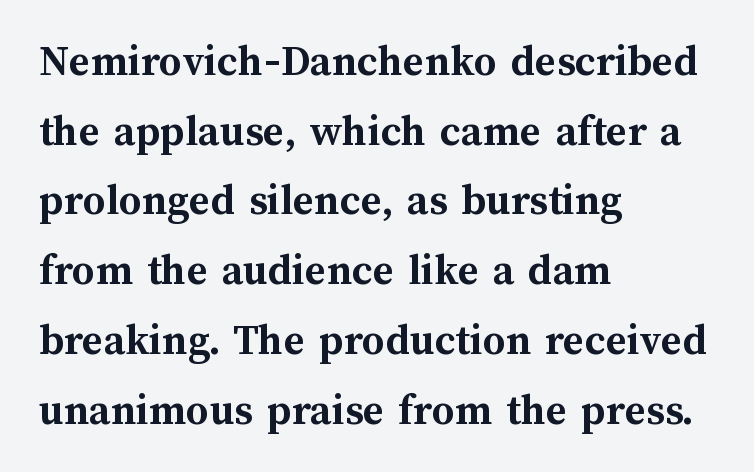
{"italic": "no", "bold": "yes", "weight": "semibold", "width": "normal", "stroke_contrast": "medium", "x_height": "medium", "monospaced": "no", "underline": "no", "align": "left", "line_spacing": "normal", "line_spacing_ratio": 1.55, "letter_spacing": "normal", "letter_spacing_em": 0.0, "glyph_px": 45}
